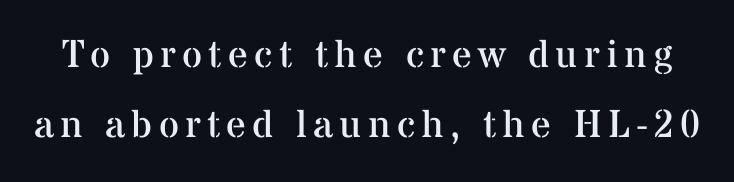
The image shows 39 px regular-weight serif type, upright; set line spacing 1.79x, not underlined; medium stroke contrast and a medium x-height.
